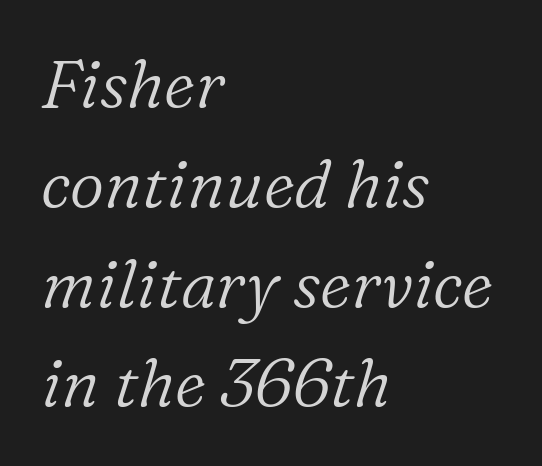
The letters advance in unequal steps, a hallmark of proportional type. Heft: none added — not bold. Descenders are the only things crossing below the line. You can tell it's italic because the verticals aren't actually vertical. Is the block centered? No — it sits flush against the left margin. This rendering employs a face with finishing strokes, i.e., a serif.
